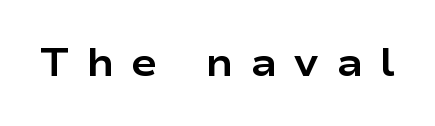
The image shows 39 px bold, wide sans-serif type, upright; set unusually wide letter spacing (+0.44 em), not underlined; low stroke contrast and a medium x-height.
